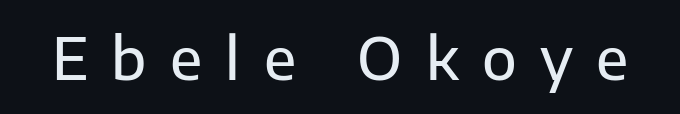
The image shows 57 px sans-serif type, upright; set unusually wide letter spacing (+0.41 em), not underlined; low stroke contrast and a medium x-height.
